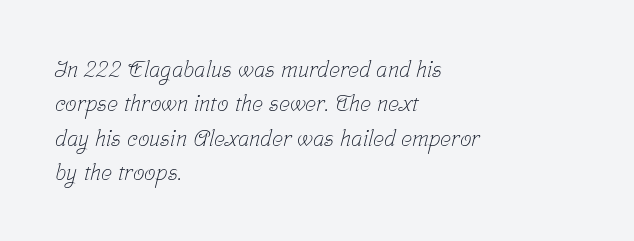
Q: Is the text bold? A: No.
Q: Is the text underlined? A: No.
Q: How is the paragraph aligned? A: Left-aligned.
Q: Is the spacing between letters normal or unusually wide? A: Normal.
Q: Is the spacing between lines tight, normal or loose? A: Normal.
